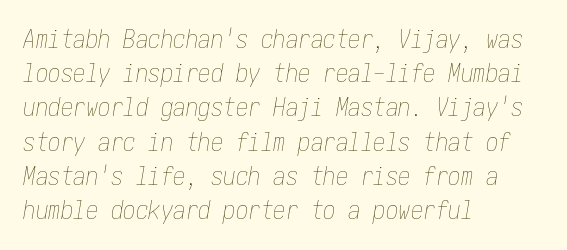
The image shows 25 px text type, italic (leaning right); set left-aligned, normal line spacing (1.37x), normal letter spacing, not underlined.
